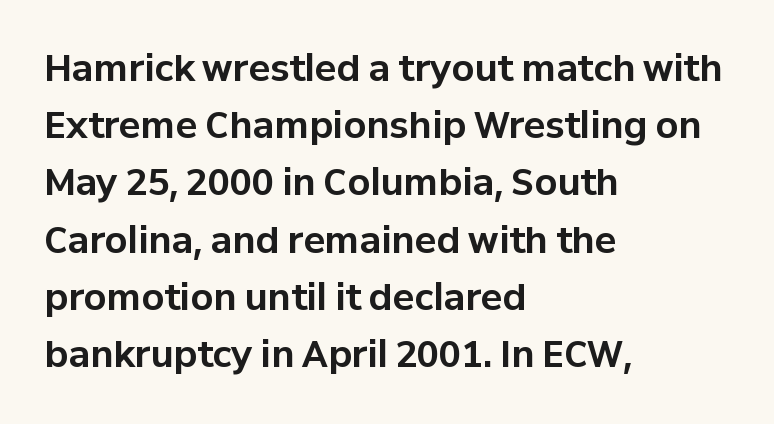
Letterform terminals end flat and unadorned throughout the passage. The axis of the letterforms is exactly vertical. The gap between lines stays unmarked. Horizontal bands of white between lines are of average thickness. A classic flush-left, rag-right setting is used for this passage.
